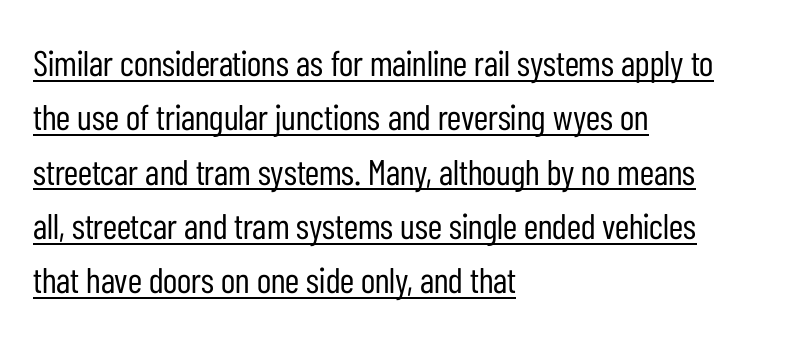
{"serif": "no", "italic": "no", "bold": "no", "weight": "regular", "width": "condensed", "stroke_contrast": "low", "x_height": "medium", "monospaced": "no", "underline": "yes", "align": "left", "line_spacing": "normal", "line_spacing_ratio": 1.51, "letter_spacing": "normal", "letter_spacing_em": 0.0, "glyph_px": 36}
